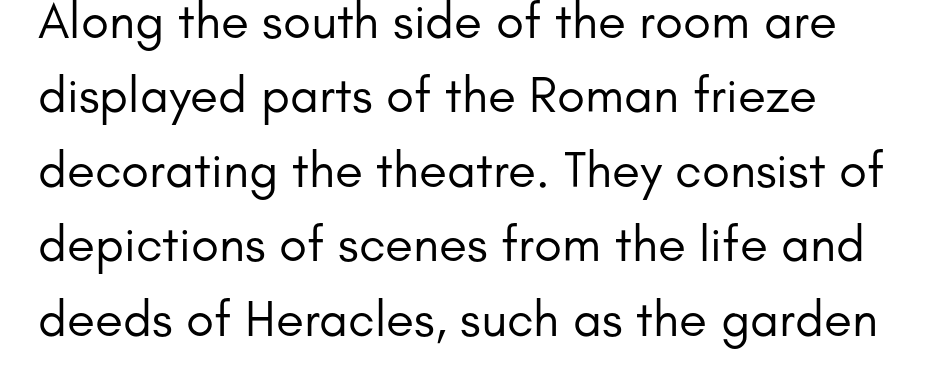
{"serif": "no", "italic": "no", "bold": "no", "weight": "regular", "width": "normal", "stroke_contrast": "low", "x_height": "small", "monospaced": "no", "underline": "no", "line_spacing": "normal", "line_spacing_ratio": 1.46, "letter_spacing": "normal", "letter_spacing_em": 0.0, "glyph_px": 51}
